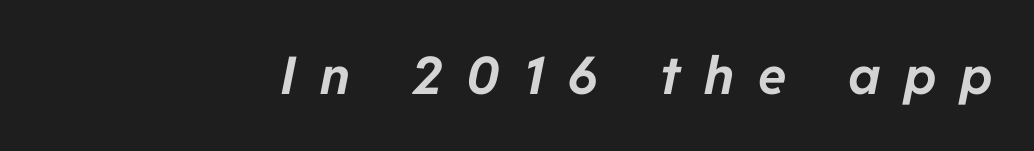
{"italic": "yes", "lean": "right", "slant_degrees": 11, "bold": "yes", "weight": "bold", "width": "normal", "stroke_contrast": "low", "x_height": "medium", "monospaced": "no", "underline": "no", "align": "right", "letter_spacing": "wide", "letter_spacing_em": 0.46, "glyph_px": 52}
